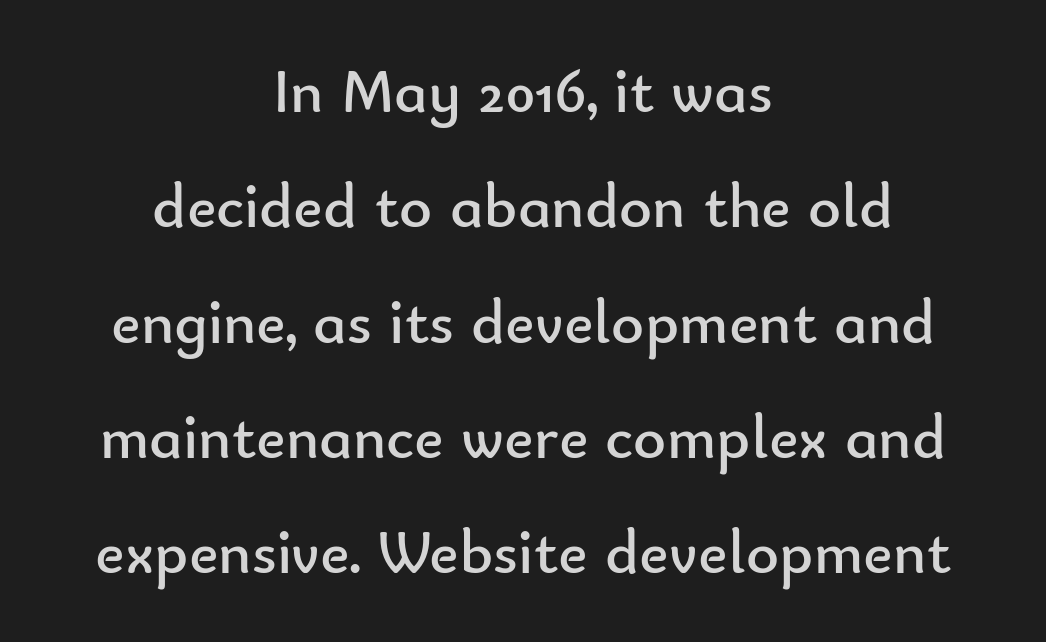
Q: Is the text bold? A: No.
Q: Is the text italic (slanted)? A: No, it is upright.
Q: Is the typeface a serif or a sans-serif typeface? A: Sans-serif.
Q: Is the text underlined? A: No.
Q: How is the paragraph aligned? A: Centered.
Q: Is the spacing between letters normal or unusually wide? A: Normal.
Q: Width (condensed, normal, or wide)? A: Normal.
Q: Stroke contrast? A: Low.
Q: x-height? A: Small.
Q: Monospaced? A: No.
